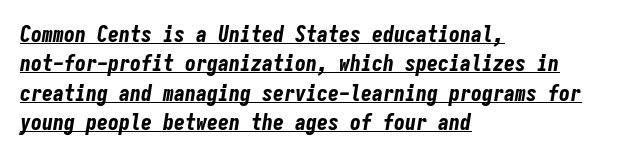
The image shows 22 px bold type, italic (leaning right); set left-aligned, normal line spacing (1.34x), normal letter spacing, underlined.
